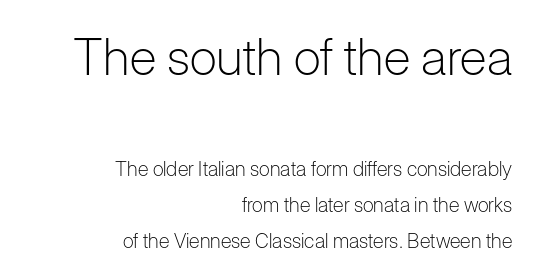
{"serif": "no", "italic": "no", "bold": "no", "weight": "light", "width": "normal", "stroke_contrast": "low", "x_height": "medium", "monospaced": "no", "underline": "no", "align": "right", "line_spacing_ratio": 1.8, "letter_spacing": "normal", "letter_spacing_em": 0.0, "larger_block": "first", "size_ratio": 2.5, "glyph_px": 50}
